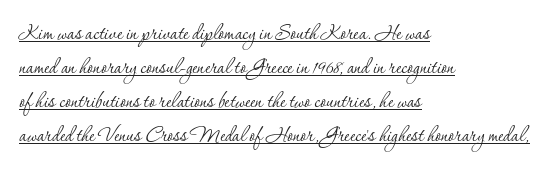
Decoration check: the copy is underlined. No extra ink here — the face is not bold. Every row of glyphs begins at an identical x-position on the left. This rendering leaves character spacing at its baseline value.
